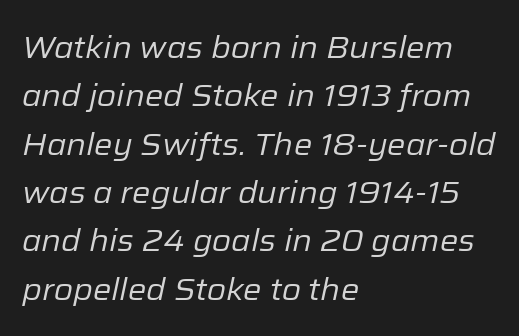
{"italic": "yes", "lean": "right", "slant_degrees": 12, "bold": "no", "weight": "regular", "width": "normal", "stroke_contrast": "low", "x_height": "medium", "monospaced": "no", "underline": "no", "align": "left", "line_spacing": "normal", "line_spacing_ratio": 1.56, "letter_spacing": "normal", "letter_spacing_em": 0.0, "glyph_px": 31}
